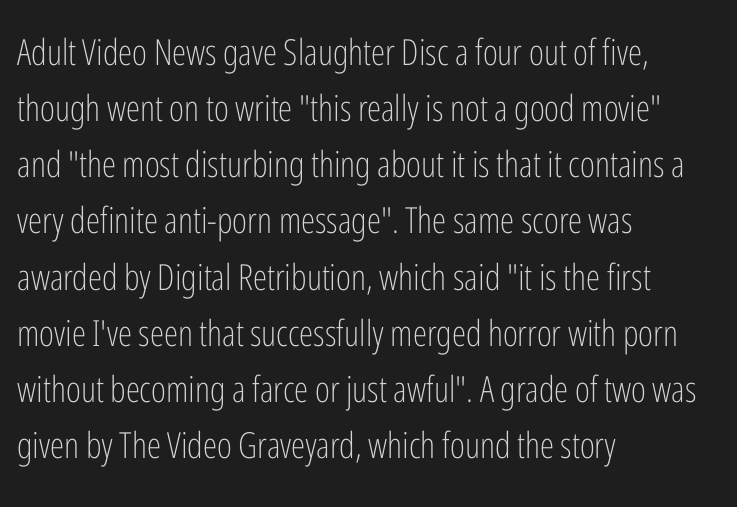
The image shows 36 px light, condensed sans-serif type, upright; set left-aligned, normal line spacing (1.56x), normal letter spacing, not underlined; low stroke contrast and a medium x-height.
